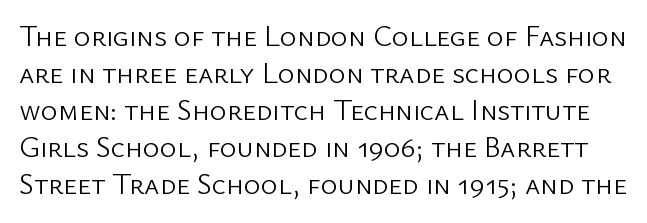
{"serif": "no", "italic": "no", "bold": "no", "weight": "light", "width": "normal", "stroke_contrast": "low", "x_height": "medium", "monospaced": "no", "underline": "no", "line_spacing": "normal", "line_spacing_ratio": 1.28, "letter_spacing": "normal", "letter_spacing_em": 0.0, "glyph_px": 29}
